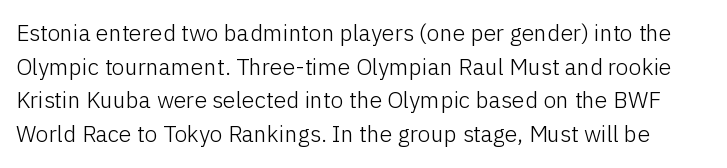
Q: Is the text bold? A: No.
Q: Is the text italic (slanted)? A: No, it is upright.
Q: Is the text underlined? A: No.
Q: Is the spacing between letters normal or unusually wide? A: Normal.
Q: Is the spacing between lines tight, normal or loose? A: Normal.
